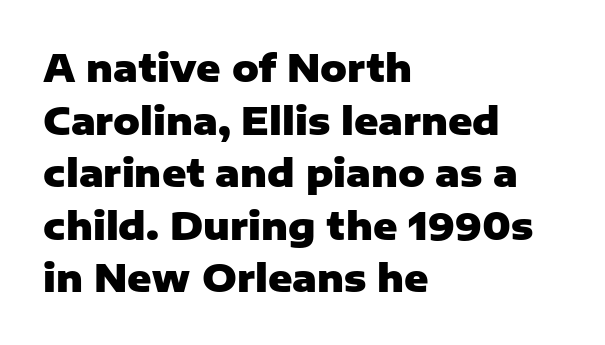
{"serif": "no", "italic": "no", "bold": "yes", "weight": "heavy", "width": "normal", "stroke_contrast": "low", "x_height": "medium", "monospaced": "no", "underline": "no", "align": "left", "line_spacing": "normal", "line_spacing_ratio": 1.42, "letter_spacing": "normal", "letter_spacing_em": 0.0, "glyph_px": 37}
